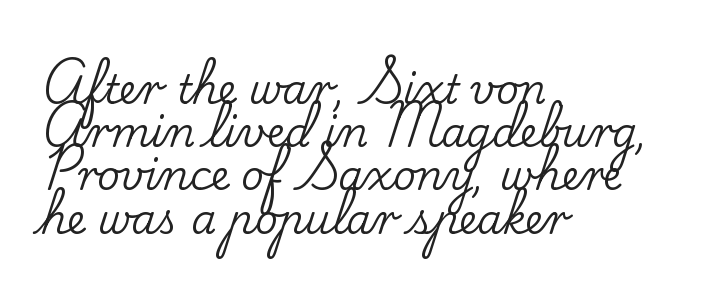
The image shows 40 px serif type; set left-aligned, tight line spacing (1.08x), normal letter spacing, not underlined; low stroke contrast and a small x-height.
